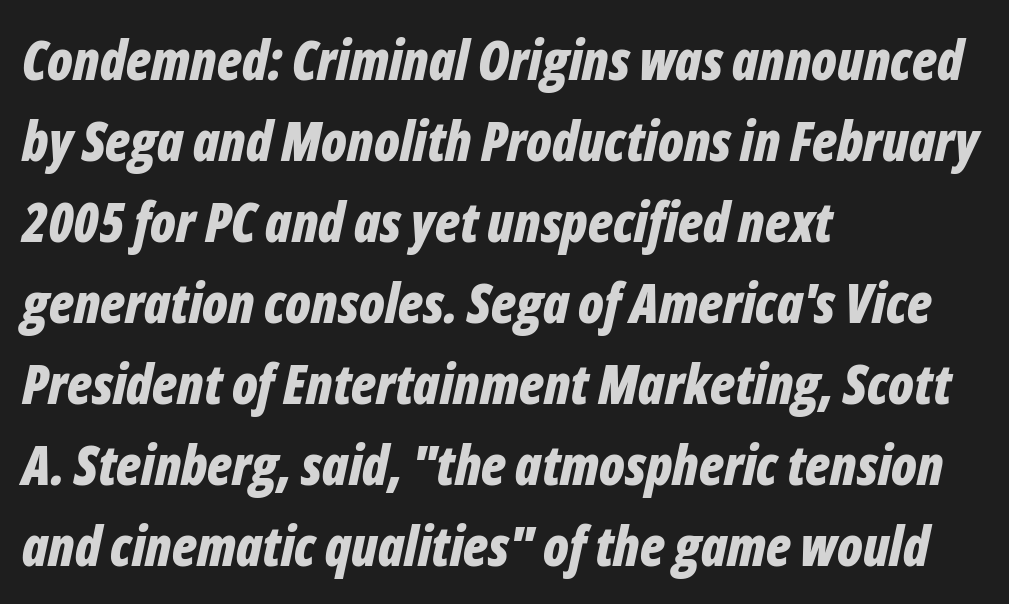
{"italic": "yes", "lean": "right", "slant_degrees": 12, "bold": "yes", "weight": "bold", "width": "condensed", "stroke_contrast": "low", "x_height": "medium", "monospaced": "no", "underline": "no", "align": "left", "line_spacing": "normal", "line_spacing_ratio": 1.5, "letter_spacing": "normal", "letter_spacing_em": 0.0, "glyph_px": 54}
